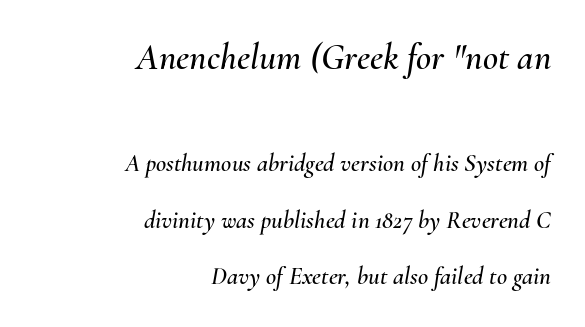
The image shows 37 px text type, italic (leaning right); set right-aligned, loose line spacing (2.26x), normal letter spacing, not underlined; the first (top) block is 1.48x larger; medium stroke contrast and a small x-height.
